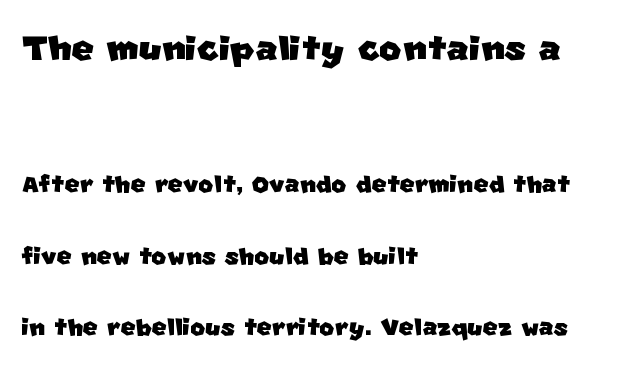
Q: Is the typeface a serif or a sans-serif typeface? A: Sans-serif.
Q: Is the text underlined? A: No.
Q: How is the paragraph aligned? A: Left-aligned.
Q: Is the spacing between letters normal or unusually wide? A: Normal.
Q: Is the spacing between lines tight, normal or loose? A: Loose.
Q: Which block of text is set in a larger size, the first (top) or the second (bottom)? A: The first (top) one.
Q: Width (condensed, normal, or wide)? A: Normal.
Q: Stroke contrast? A: Low.
Q: x-height? A: Large.
Q: Monospaced? A: No.
